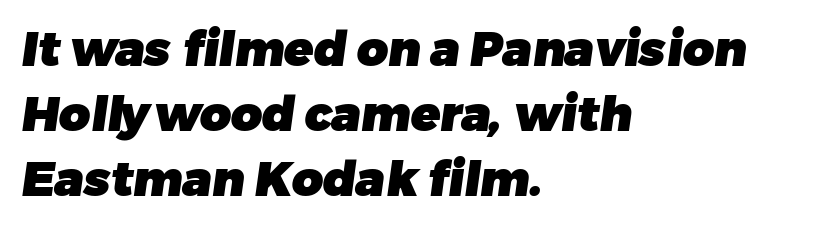
Q: Is the text bold? A: Yes.
Q: Is the typeface a serif or a sans-serif typeface? A: Sans-serif.
Q: Is the text underlined? A: No.
Q: How is the paragraph aligned? A: Left-aligned.
Q: Is the spacing between letters normal or unusually wide? A: Normal.
Q: Is the spacing between lines tight, normal or loose? A: Normal.
Q: Width (condensed, normal, or wide)? A: Normal.
Q: Stroke contrast? A: Low.
Q: x-height? A: Medium.
Q: Monospaced? A: No.
